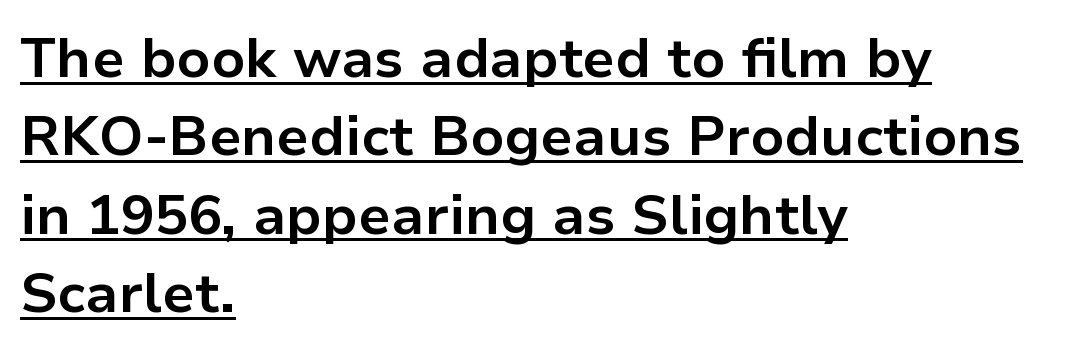
Italic: no, the glyphs are upright roman. Varying glyph widths throughout — classic text-font behaviour. Nope, no serifs anywhere on these letters. Regular leading. All the whitespace from short lines collects on the right. The glyphs have the mass of a bold cut.
